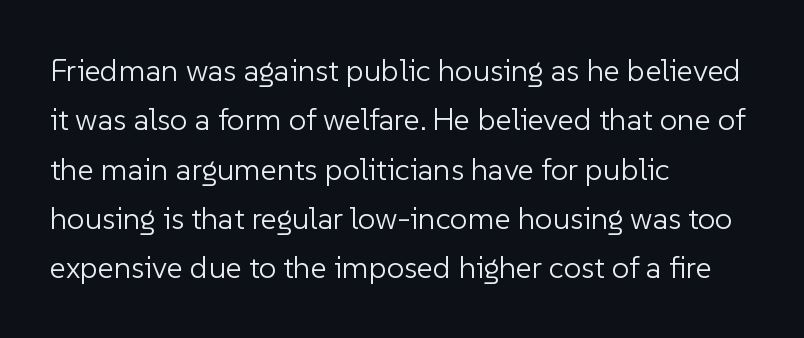
Q: Is the text bold? A: No.
Q: Is the text italic (slanted)? A: No, it is upright.
Q: Is the typeface a serif or a sans-serif typeface? A: Sans-serif.
Q: Is the text underlined? A: No.
Q: How is the paragraph aligned? A: Left-aligned.
Q: Is the spacing between letters normal or unusually wide? A: Normal.
Q: Is the spacing between lines tight, normal or loose? A: Normal.
Q: Width (condensed, normal, or wide)? A: Normal.
Q: Stroke contrast? A: Low.
Q: x-height? A: Medium.
Q: Monospaced? A: No.
